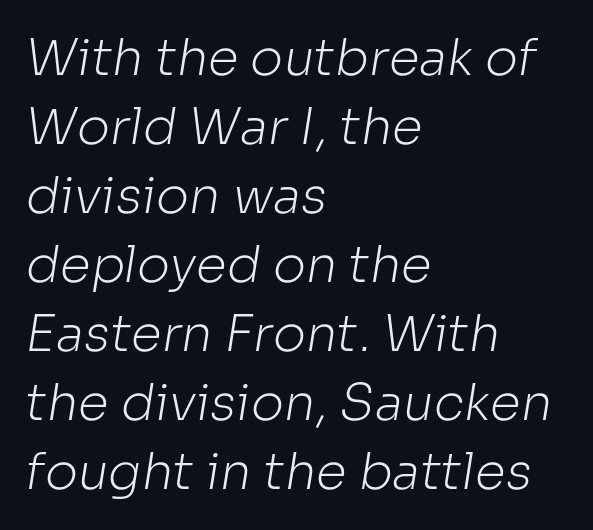
Q: Is the text bold? A: No.
Q: Is the typeface a serif or a sans-serif typeface? A: Sans-serif.
Q: Is the text underlined? A: No.
Q: How is the paragraph aligned? A: Left-aligned.
Q: Is the spacing between letters normal or unusually wide? A: Normal.
Q: Is the spacing between lines tight, normal or loose? A: Normal.
Q: Width (condensed, normal, or wide)? A: Normal.
Q: Stroke contrast? A: Low.
Q: x-height? A: Medium.
Q: Monospaced? A: No.
